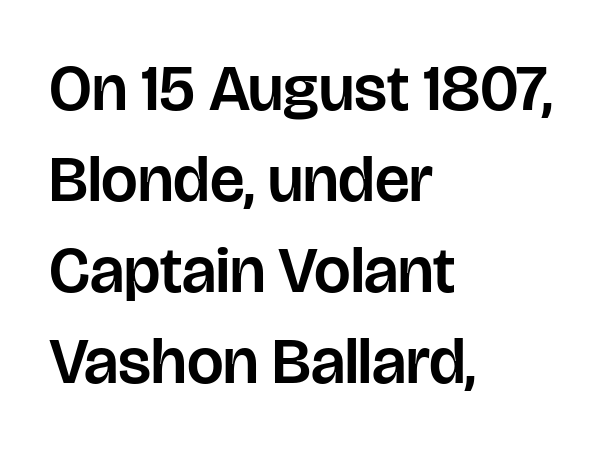
Q: Is the text italic (slanted)? A: No, it is upright.
Q: Is the typeface a serif or a sans-serif typeface? A: Sans-serif.
Q: Is the text underlined? A: No.
Q: How is the paragraph aligned? A: Left-aligned.
Q: Is the spacing between letters normal or unusually wide? A: Normal.
Q: Is the spacing between lines tight, normal or loose? A: Normal.
Q: Width (condensed, normal, or wide)? A: Normal.
Q: Stroke contrast? A: Low.
Q: x-height? A: Large.
Q: Monospaced? A: No.
